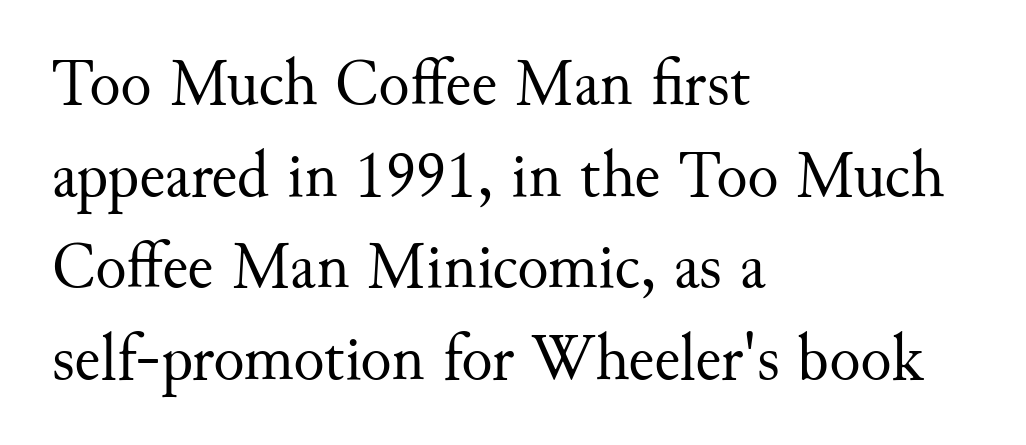
The lines in this sample share a left origin and differ only in where they stop. Students, note that the glyphs here touch the page at normal intervals. Every character sits straight up, as roman type does. Only glyphs here, with clear space below each row.
